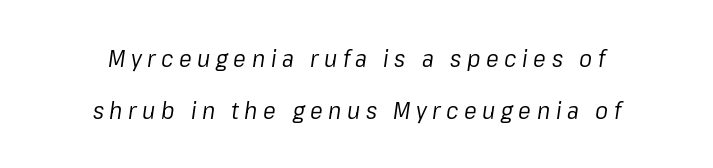
The space directly below the letters is spotless. Each line is balanced around a shared central axis. Slant detected: the letters are inclined. Compared with typical paragraphs, the rows here are farther apart. The strokes are not fattened; the text isn't bold.
